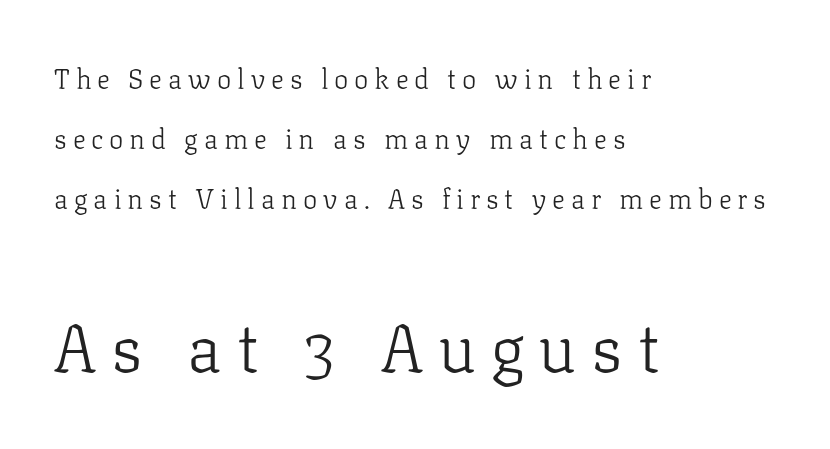
Does the lettering tilt? It doesn't — this is upright. The more generous point size was reserved for the lower chunk. How would I describe the line gaps? Wide and relaxed. The weight tops out at a normal text grade. Honestly, the letter spacing is so wide it's the main thing you notice.
